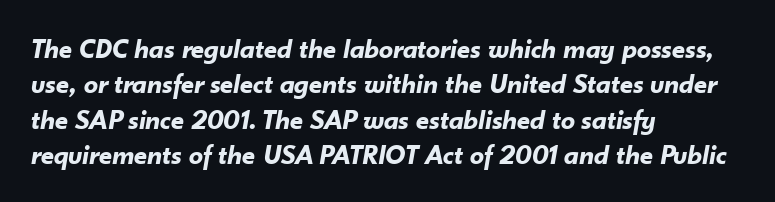
Q: Is the text bold? A: Yes.
Q: Is the text italic (slanted)? A: Yes, it leans right by about 10 degrees.
Q: Is the text underlined? A: No.
Q: How is the paragraph aligned? A: Left-aligned.
Q: Is the spacing between letters normal or unusually wide? A: Normal.
Q: Is the spacing between lines tight, normal or loose? A: Normal.
Q: Width (condensed, normal, or wide)? A: Normal.
Q: Stroke contrast? A: Low.
Q: x-height? A: Small.
Q: Monospaced? A: No.
